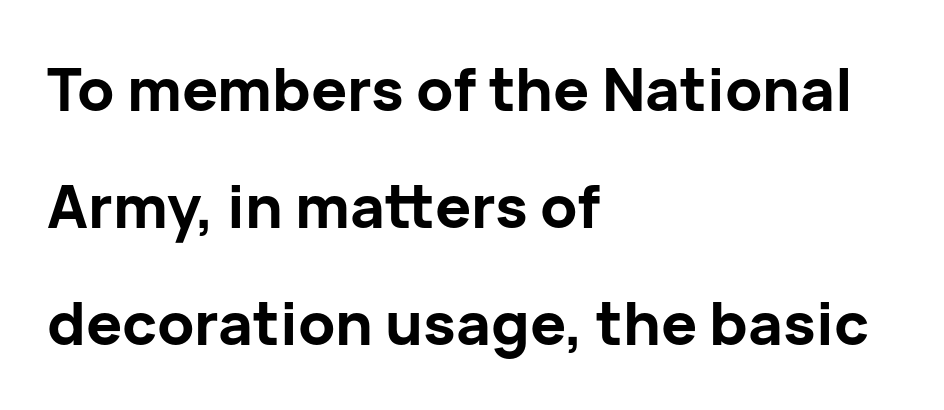
Q: Is the text bold? A: Yes.
Q: Is the text italic (slanted)? A: No, it is upright.
Q: Is the typeface a serif or a sans-serif typeface? A: Sans-serif.
Q: Is the text underlined? A: No.
Q: How is the paragraph aligned? A: Left-aligned.
Q: Is the spacing between letters normal or unusually wide? A: Normal.
Q: Is the spacing between lines tight, normal or loose? A: Loose.
Q: Width (condensed, normal, or wide)? A: Normal.
Q: Stroke contrast? A: Low.
Q: x-height? A: Medium.
Q: Monospaced? A: No.
